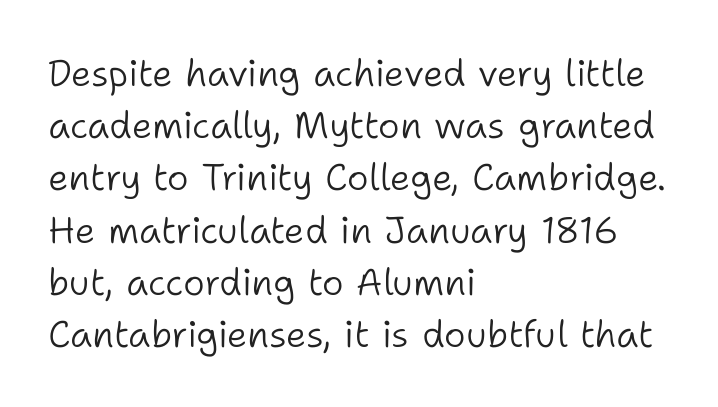
Q: Is the text bold? A: No.
Q: Is the text italic (slanted)? A: No, it is upright.
Q: Is the typeface a serif or a sans-serif typeface? A: Sans-serif.
Q: Is the text underlined? A: No.
Q: How is the paragraph aligned? A: Left-aligned.
Q: Is the spacing between letters normal or unusually wide? A: Normal.
Q: Is the spacing between lines tight, normal or loose? A: Normal.
Q: Width (condensed, normal, or wide)? A: Normal.
Q: Stroke contrast? A: Low.
Q: x-height? A: Medium.
Q: Monospaced? A: No.
